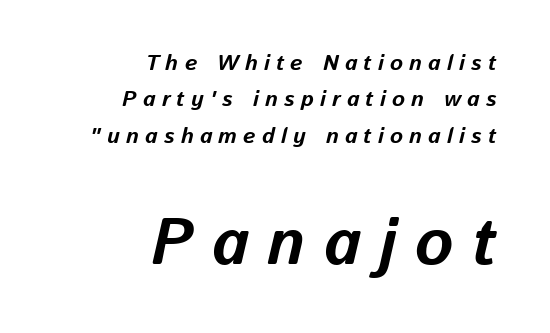
The image shows 65 px bold type, italic (leaning right); set right-aligned, normal line spacing (1.65x), unusually wide letter spacing (+0.28 em), not underlined; the second (bottom) block is 2.95x larger; low stroke contrast and a medium x-height.
